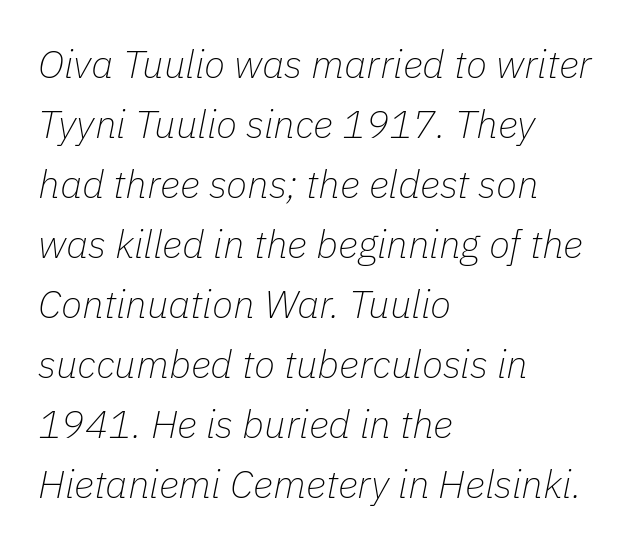
Varying glyph widths throughout — classic text-font behaviour. Each new line begins a customary step beneath the previous one. Designer's note — italics engaged. Look at the tracking — it's just the regular setting, nothing added. The letters look calm and open, with moderate or lighter stems. Where is the straight margin? On the left.
